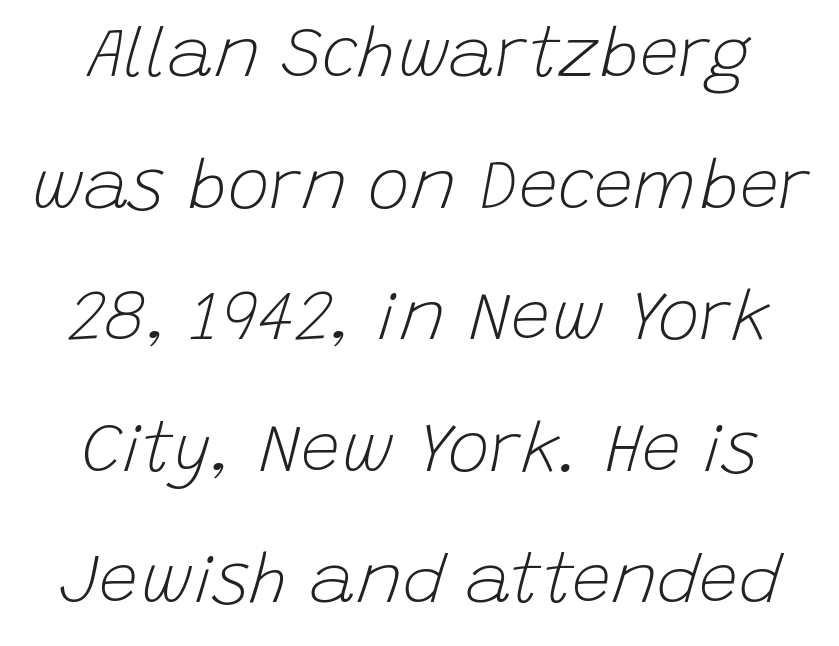
Q: Is the text bold? A: No.
Q: Is the text italic (slanted)? A: Yes, it leans right by about 15 degrees.
Q: Is the text underlined? A: No.
Q: Is the spacing between letters normal or unusually wide? A: Normal.
Q: Width (condensed, normal, or wide)? A: Normal.
Q: Stroke contrast? A: Low.
Q: x-height? A: Large.
Q: Monospaced? A: No.
